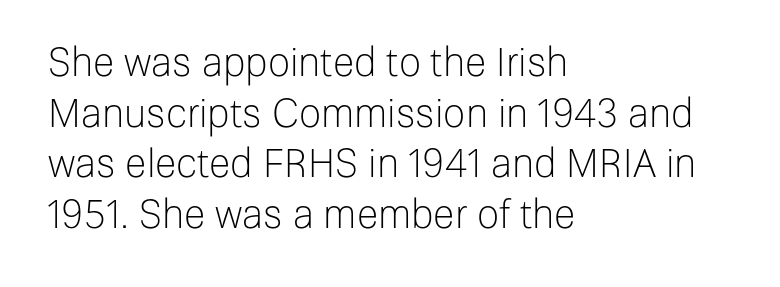
The image shows 39 px light sans-serif type, upright; set left-aligned, normal line spacing (1.3x), normal letter spacing, not underlined; low stroke contrast and a medium x-height.
